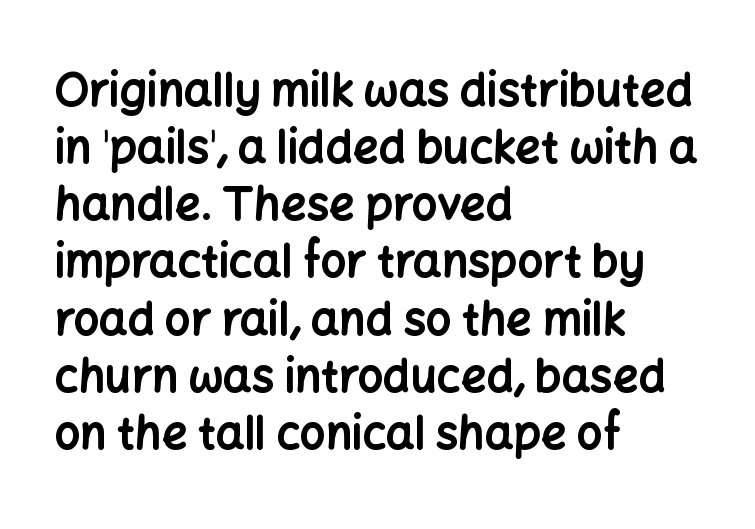
Each row of text sits above clean, open space. What weight is shown? A full bold with thick strokes. Typographically, this falls in the sans-serif category. Do the characters align in a grid? No, the font is proportional.
